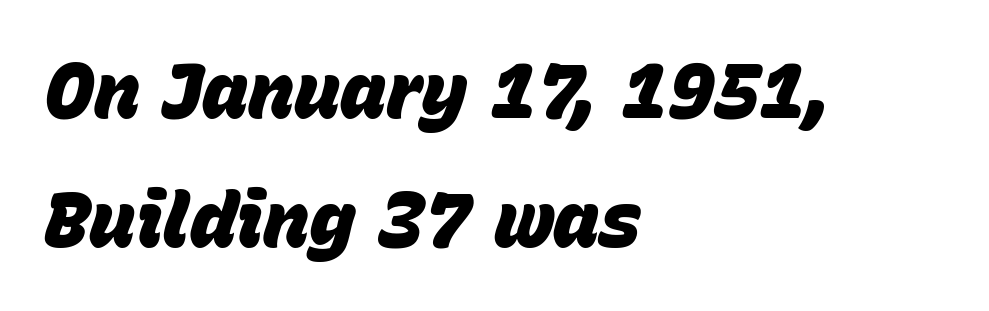
The image shows 77 px heavy type, italic (leaning right); set left-aligned, normal line spacing (1.67x), normal letter spacing, not underlined; low stroke contrast and a large x-height.
